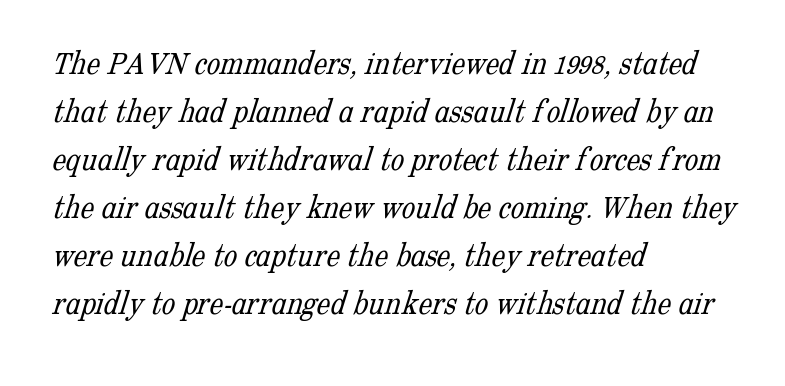
Q: Is the text bold? A: No.
Q: Is the typeface a serif or a sans-serif typeface? A: Serif.
Q: Is the text underlined? A: No.
Q: How is the paragraph aligned? A: Left-aligned.
Q: Is the spacing between letters normal or unusually wide? A: Normal.
Q: Is the spacing between lines tight, normal or loose? A: Normal.
Q: Width (condensed, normal, or wide)? A: Normal.
Q: Stroke contrast? A: Low.
Q: x-height? A: Medium.
Q: Monospaced? A: No.
